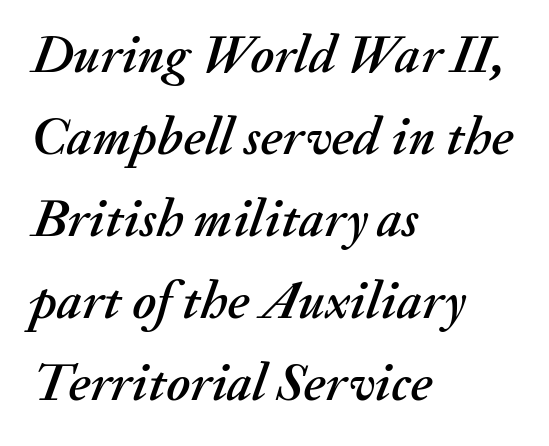
Looks like regular typesetting: each glyph gets only the width it needs. An italicized treatment has been applied to the whole sample. Casual observation: everything's shoved over to the left. One glance says typical: line gaps are just what's usual.
